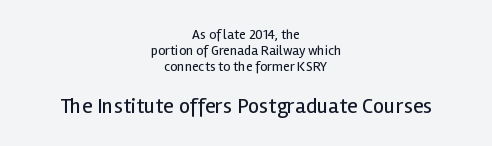
{"italic": "no", "bold": "no", "underline": "no", "align": "center", "line_spacing": "tight", "line_spacing_ratio": 1.15, "letter_spacing": "normal", "letter_spacing_em": 0.0, "larger_block": "second", "size_ratio": 1.57, "glyph_px": 22}
